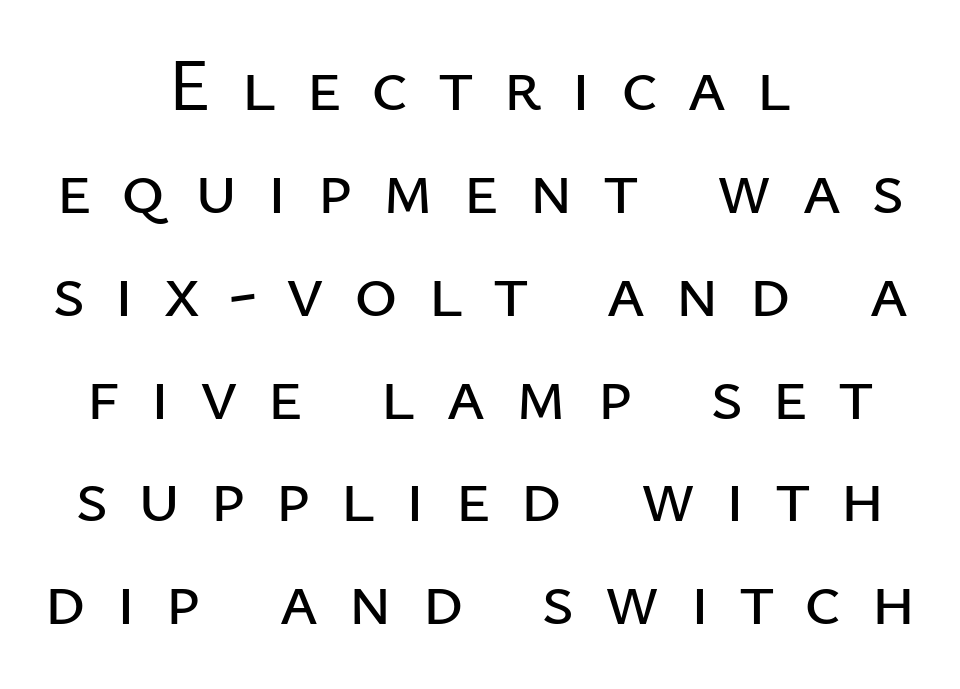
{"serif": "no", "italic": "no", "width": "normal", "stroke_contrast": "low", "x_height": "medium", "monospaced": "no", "underline": "no", "align": "center", "line_spacing": "normal", "line_spacing_ratio": 1.39, "letter_spacing": "wide", "letter_spacing_em": 0.4, "glyph_px": 74}
